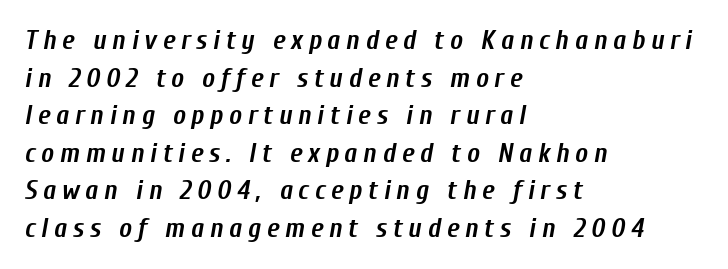
The image shows 27 px bold type, italic (leaning right); set left-aligned, normal line spacing (1.39x), unusually wide letter spacing (+0.21 em), not underlined.
